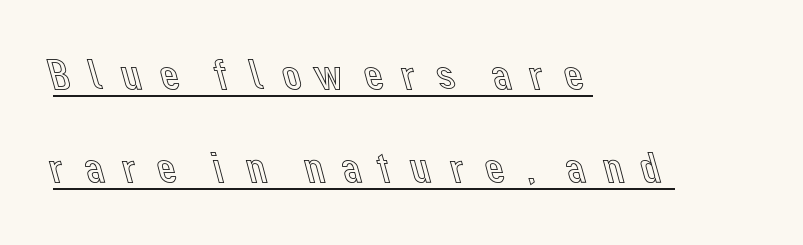
The image shows 44 px text type; set left-aligned, loose line spacing (2.12x), unusually wide letter spacing (+0.28 em), underlined; a medium x-height.
